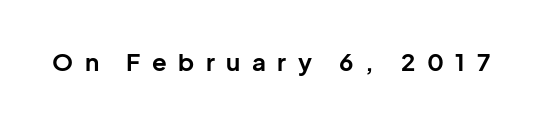
Q: Is the text bold? A: Yes.
Q: Is the text italic (slanted)? A: No, it is upright.
Q: Is the text underlined? A: No.
Q: Is the spacing between letters normal or unusually wide? A: Unusually wide.
